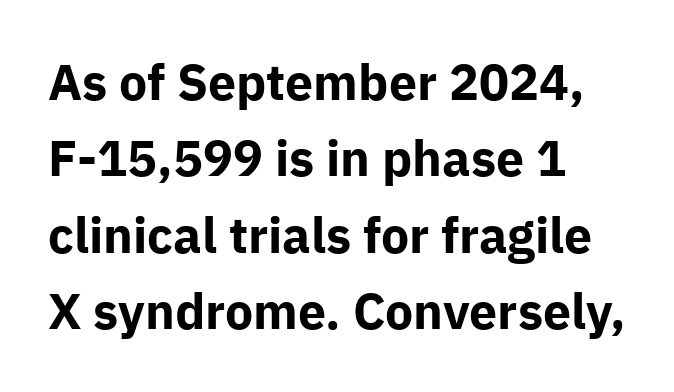
Words appear dense and cohesive because spacing is normal. Check under the words: just untouched page. Nope, no serifs anywhere on these letters. The rag falls on the right side of this text block. When letters stand straight like this, we call the style roman or upright. Heavy, bold letterforms.
